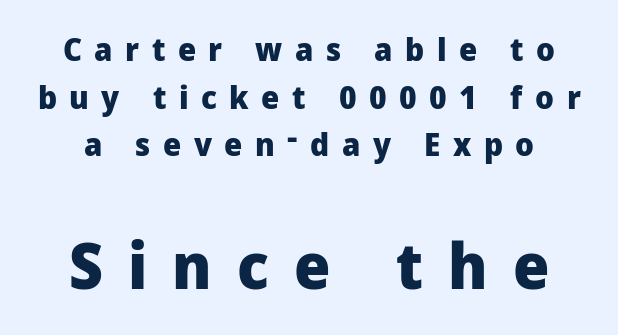
{"serif": "no", "italic": "no", "bold": "yes", "weight": "heavy", "width": "normal", "stroke_contrast": "low", "x_height": "medium", "monospaced": "no", "underline": "no", "align": "center", "line_spacing": "normal", "line_spacing_ratio": 1.49, "letter_spacing": "wide", "letter_spacing_em": 0.39, "larger_block": "second", "size_ratio": 2.0, "glyph_px": 64}
